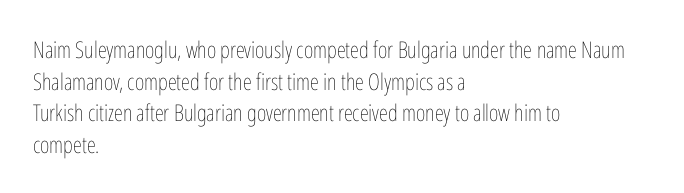
The image shows 23 px text type, upright; set left-aligned, normal line spacing (1.37x), normal letter spacing, not underlined.
